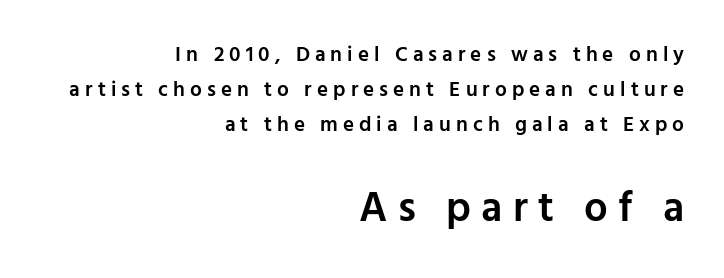
Q: Is the text bold? A: Semi-bold.
Q: Is the text italic (slanted)? A: No, it is upright.
Q: Is the typeface a serif or a sans-serif typeface? A: Sans-serif.
Q: Is the text underlined? A: No.
Q: How is the paragraph aligned? A: Right-aligned.
Q: Is the spacing between letters normal or unusually wide? A: Unusually wide.
Q: Is the spacing between lines tight, normal or loose? A: Normal.
Q: Which block of text is set in a larger size, the first (top) or the second (bottom)? A: The second (bottom) one.
Q: Width (condensed, normal, or wide)? A: Normal.
Q: Stroke contrast? A: Low.
Q: x-height? A: Medium.
Q: Monospaced? A: No.
